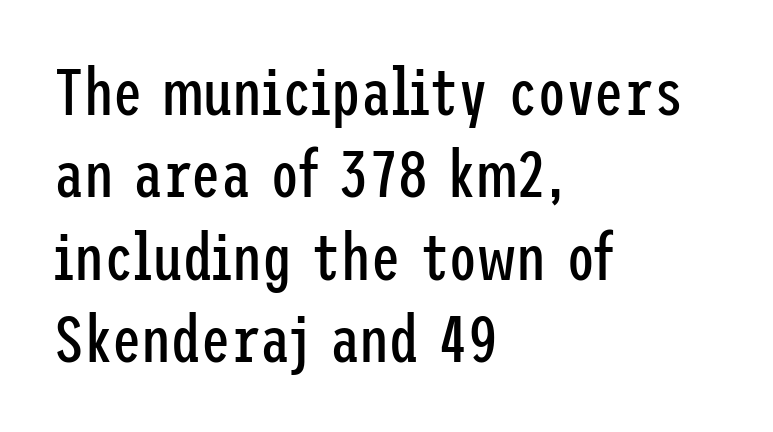
Q: Is the text bold? A: No.
Q: Is the text italic (slanted)? A: No, it is upright.
Q: Is the typeface a serif or a sans-serif typeface? A: Sans-serif.
Q: Is the text underlined? A: No.
Q: How is the paragraph aligned? A: Left-aligned.
Q: Is the spacing between letters normal or unusually wide? A: Normal.
Q: Is the spacing between lines tight, normal or loose? A: Normal.
Q: Width (condensed, normal, or wide)? A: Condensed.
Q: Stroke contrast? A: Low.
Q: x-height? A: Medium.
